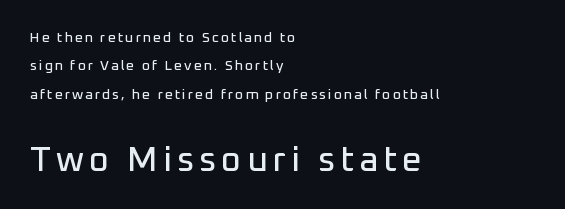
{"serif": "no", "italic": "no", "width": "normal", "stroke_contrast": "low", "x_height": "medium", "monospaced": "no", "underline": "no", "align": "left", "line_spacing": "loose", "line_spacing_ratio": 2.02, "larger_block": "second", "size_ratio": 2.5, "glyph_px": 35}
